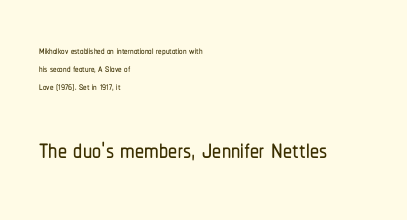
Does the leading feel generous? No, just average. Is this a fixed-width face? No — the glyphs have proportional, varying widths. The rendering anchors every line to the left-hand side. Is the letter spacing exaggerated? No — it looks like the ordinary default. The glyphs are unaccompanied by any horizontal stroke below them.
